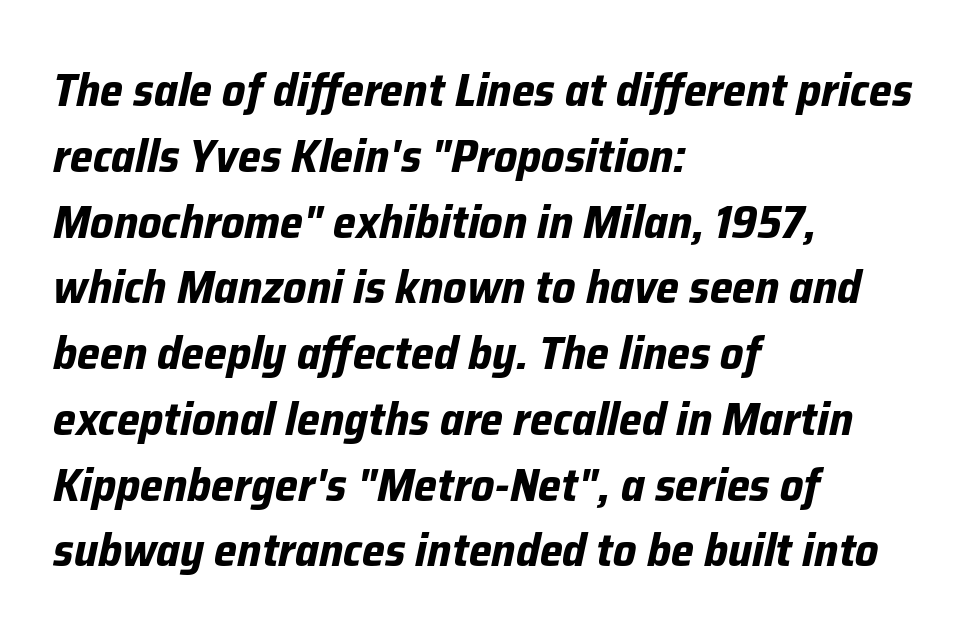
Q: Is the text bold? A: Yes.
Q: Is the text italic (slanted)? A: Yes, it leans right by about 12 degrees.
Q: Is the text underlined? A: No.
Q: How is the paragraph aligned? A: Left-aligned.
Q: Is the spacing between letters normal or unusually wide? A: Normal.
Q: Is the spacing between lines tight, normal or loose? A: Normal.
Q: Width (condensed, normal, or wide)? A: Normal.
Q: Stroke contrast? A: Low.
Q: x-height? A: Medium.
Q: Monospaced? A: No.
